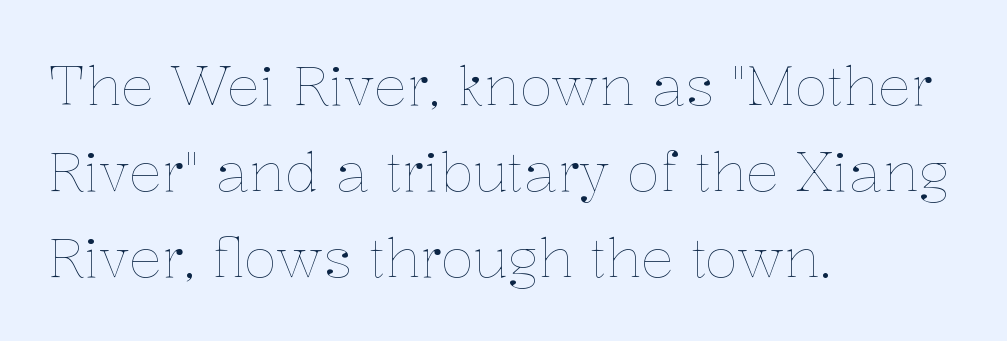
Q: Is the text bold? A: No.
Q: Is the text italic (slanted)? A: No, it is upright.
Q: Is the text underlined? A: No.
Q: How is the paragraph aligned? A: Left-aligned.
Q: Is the spacing between letters normal or unusually wide? A: Normal.
Q: Is the spacing between lines tight, normal or loose? A: Normal.
Q: Width (condensed, normal, or wide)? A: Normal.
Q: Stroke contrast? A: Low.
Q: x-height? A: Medium.
Q: Monospaced? A: No.
